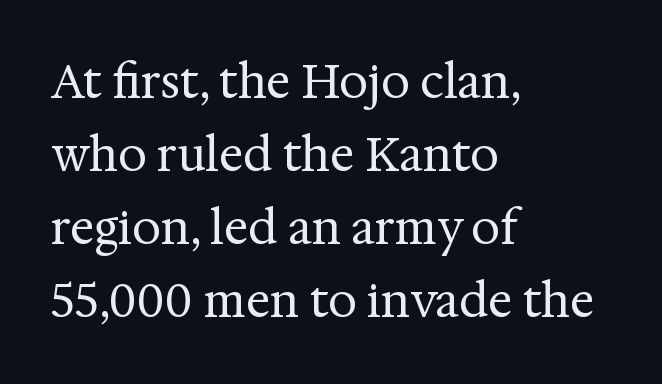
These glyphs show unthickened strokes, regular width or finer. Examine the stroke ends and you'll spot serifs. Reading down the column, the eye jumps a familiar distance to each next line. The passage shown is not underscored anywhere. Do the letters lean? They stand straight.
